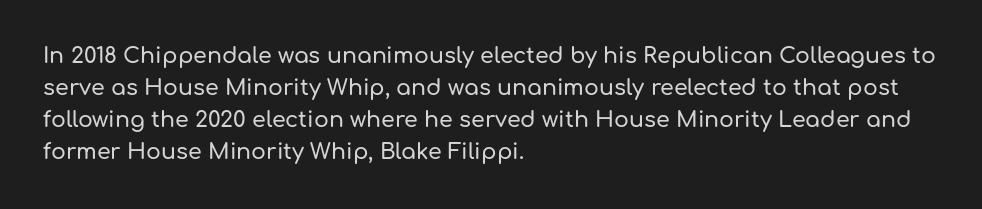
The image shows 22 px text type, upright; set left-aligned, normal line spacing (1.46x), normal letter spacing, not underlined.
